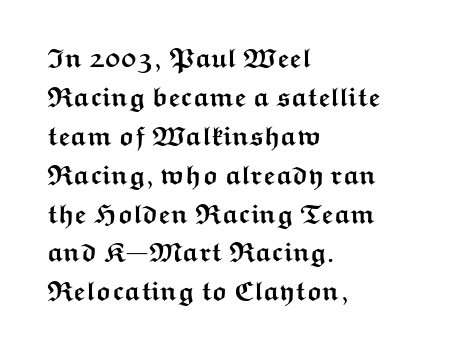
The image shows 27 px bold type, upright; set left-aligned, normal line spacing (1.44x), normal letter spacing, not underlined.
